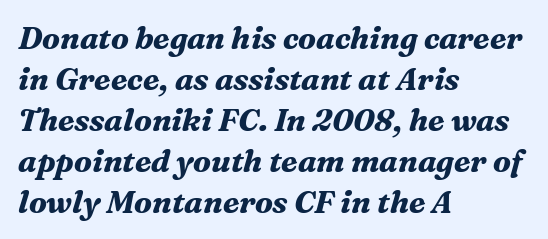
The image shows 31 px bold serif type, italic (leaning right); set left-aligned, normal line spacing (1.32x), normal letter spacing, not underlined; medium stroke contrast and a medium x-height.
